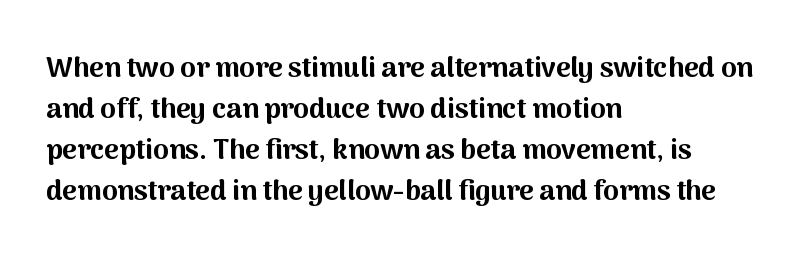
Caption: multi-line text, flush left, ragged right. The passage shown is emphatically bold. The line-height multiplier appears to be the usual default. Type style note: lacks serifs. Does extra space separate the letters? No, they use regular spacing. Descenders hang freely into open space.
